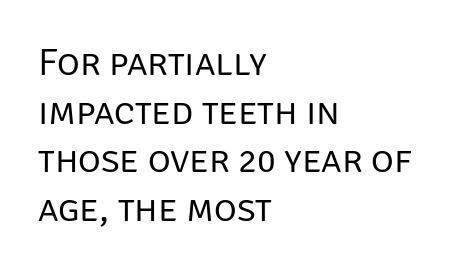
{"serif": "no", "italic": "no", "bold": "no", "weight": "regular", "width": "normal", "stroke_contrast": "low", "x_height": "large", "monospaced": "no", "underline": "no", "align": "left", "line_spacing": "normal", "line_spacing_ratio": 1.25, "letter_spacing": "normal", "letter_spacing_em": 0.0, "glyph_px": 39}
